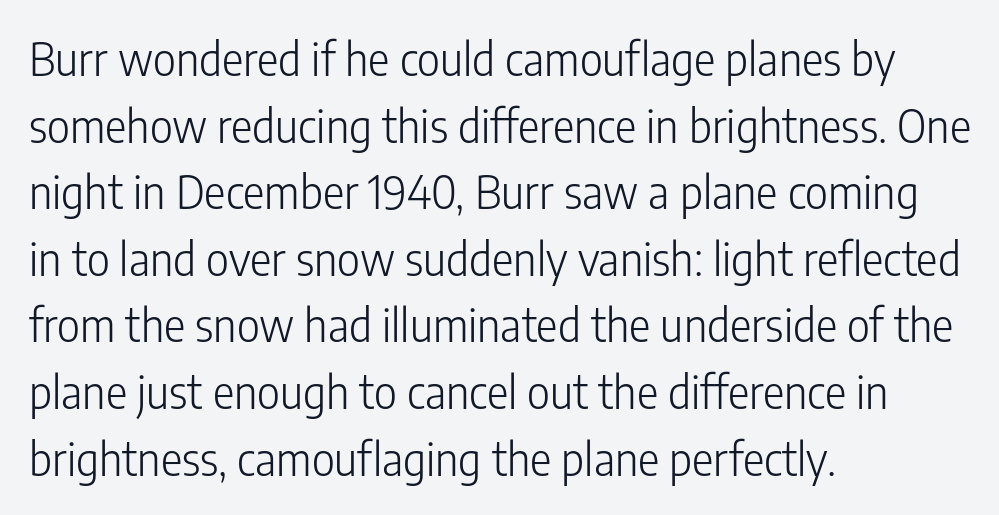
The image shows 45 px light, condensed sans-serif type, upright; set left-aligned, normal line spacing (1.48x), normal letter spacing, not underlined; low stroke contrast and a medium x-height.
